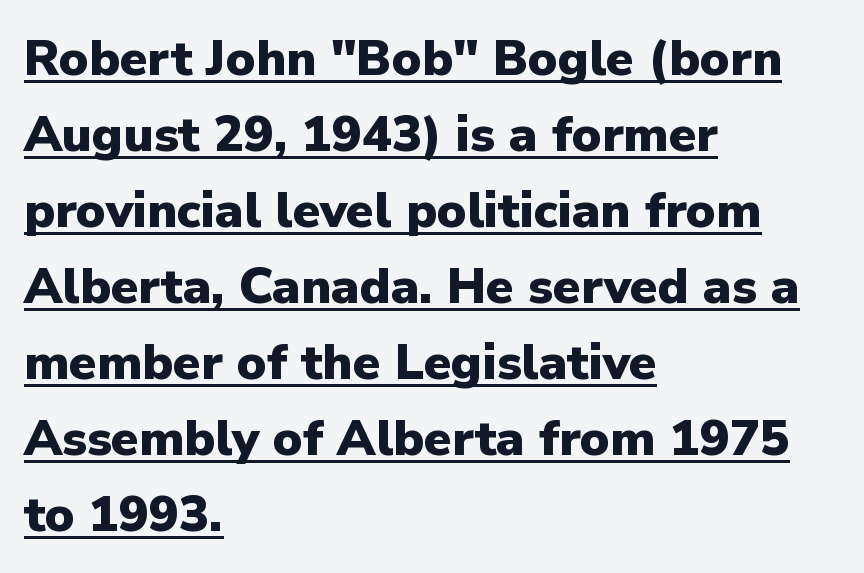
The image shows 50 px heavy sans-serif type, upright; set left-aligned, normal line spacing (1.52x), normal letter spacing, underlined; low stroke contrast and a medium x-height.
